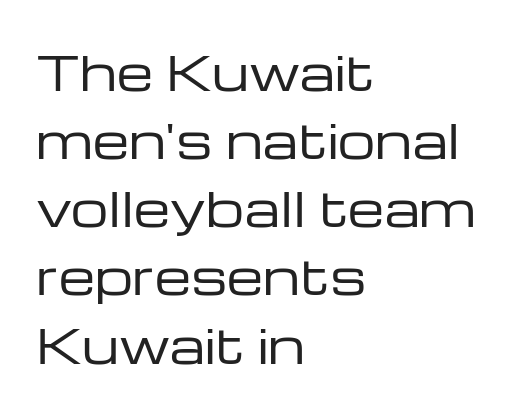
Q: Is the text bold? A: No.
Q: Is the text italic (slanted)? A: No, it is upright.
Q: Is the typeface a serif or a sans-serif typeface? A: Sans-serif.
Q: Is the text underlined? A: No.
Q: How is the paragraph aligned? A: Left-aligned.
Q: Is the spacing between letters normal or unusually wide? A: Normal.
Q: Is the spacing between lines tight, normal or loose? A: Normal.
Q: Width (condensed, normal, or wide)? A: Wide.
Q: Stroke contrast? A: Low.
Q: x-height? A: Medium.
Q: Monospaced? A: No.
